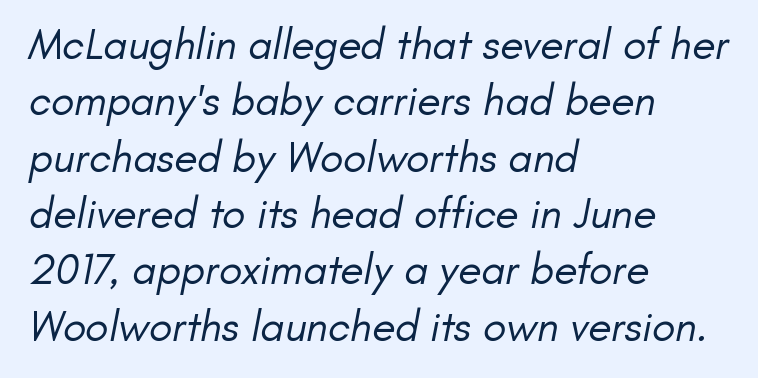
{"serif": "no", "bold": "no", "weight": "regular", "width": "normal", "stroke_contrast": "low", "x_height": "small", "monospaced": "no", "underline": "no", "align": "left", "line_spacing": "normal", "line_spacing_ratio": 1.31, "letter_spacing": "normal", "letter_spacing_em": 0.0, "glyph_px": 43}
